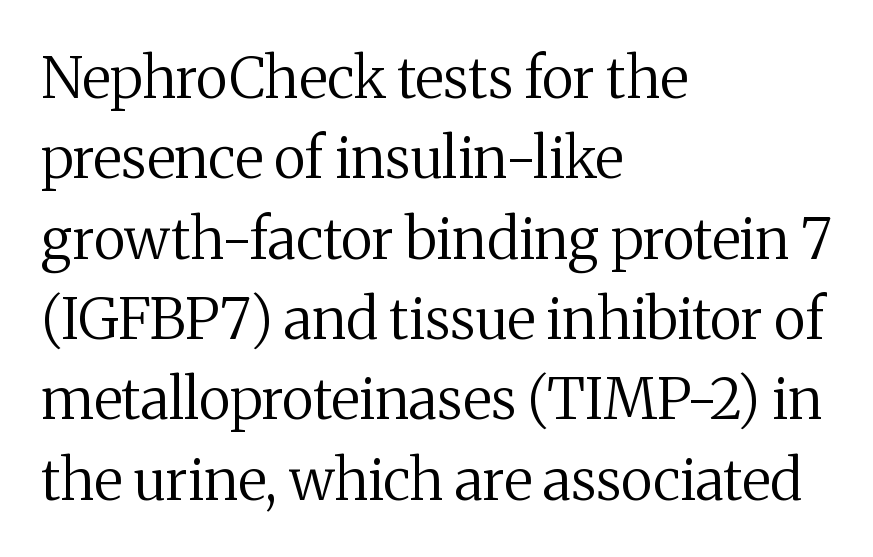
Q: Is the text bold? A: No.
Q: Is the text italic (slanted)? A: No, it is upright.
Q: Is the typeface a serif or a sans-serif typeface? A: Serif.
Q: Is the text underlined? A: No.
Q: How is the paragraph aligned? A: Left-aligned.
Q: Is the spacing between letters normal or unusually wide? A: Normal.
Q: Is the spacing between lines tight, normal or loose? A: Normal.
Q: Width (condensed, normal, or wide)? A: Normal.
Q: Stroke contrast? A: Medium.
Q: x-height? A: Medium.
Q: Monospaced? A: No.
